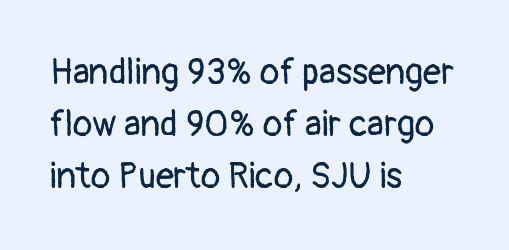
{"serif": "no", "italic": "no", "bold": "no", "weight": "regular", "width": "normal", "stroke_contrast": "low", "x_height": "medium", "monospaced": "no", "underline": "no", "align": "left", "line_spacing": "normal", "line_spacing_ratio": 1.44, "letter_spacing": "normal", "letter_spacing_em": 0.0, "glyph_px": 36}
